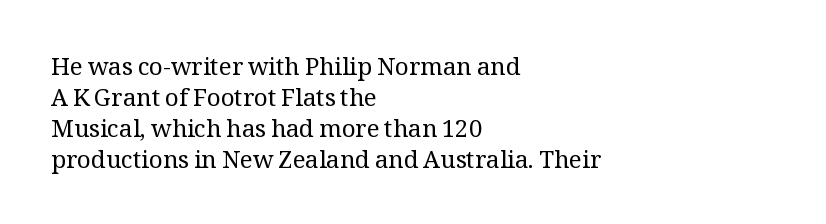
Q: Is the text bold? A: No.
Q: Is the text italic (slanted)? A: No, it is upright.
Q: Is the text underlined? A: No.
Q: How is the paragraph aligned? A: Left-aligned.
Q: Is the spacing between letters normal or unusually wide? A: Normal.
Q: Is the spacing between lines tight, normal or loose? A: Normal.
